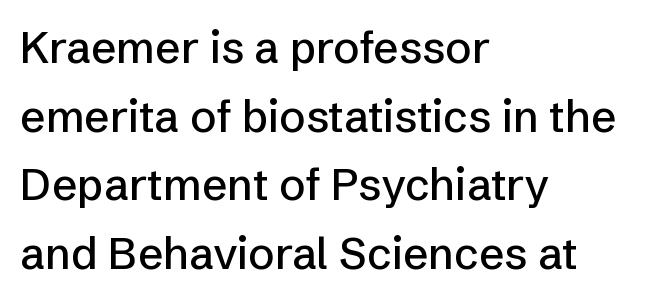
The image shows 44 px sans-serif type, upright; set left-aligned, normal line spacing (1.56x), normal letter spacing, not underlined; low stroke contrast and a medium x-height.
